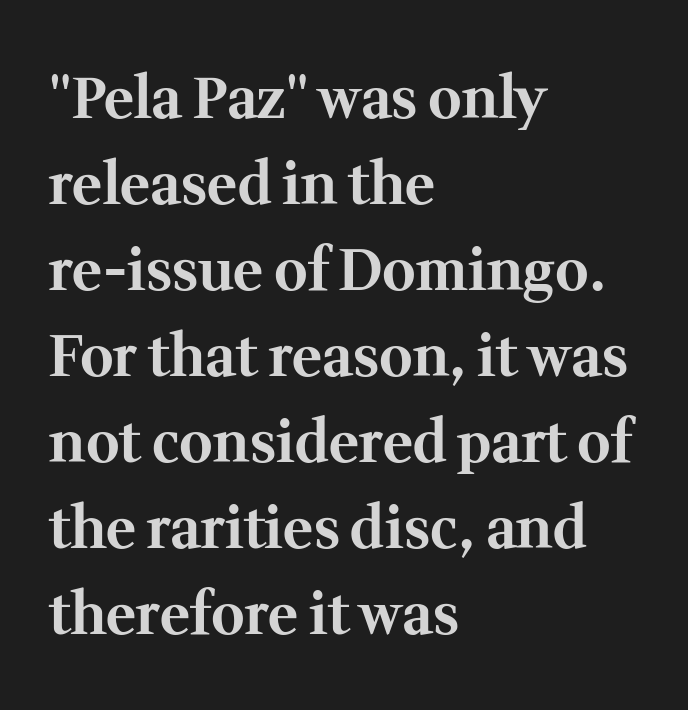
Q: Is the text bold? A: Yes.
Q: Is the text italic (slanted)? A: No, it is upright.
Q: Is the typeface a serif or a sans-serif typeface? A: Serif.
Q: Is the text underlined? A: No.
Q: How is the paragraph aligned? A: Left-aligned.
Q: Is the spacing between letters normal or unusually wide? A: Normal.
Q: Is the spacing between lines tight, normal or loose? A: Normal.
Q: Width (condensed, normal, or wide)? A: Normal.
Q: Stroke contrast? A: Medium.
Q: x-height? A: Medium.
Q: Monospaced? A: No.
